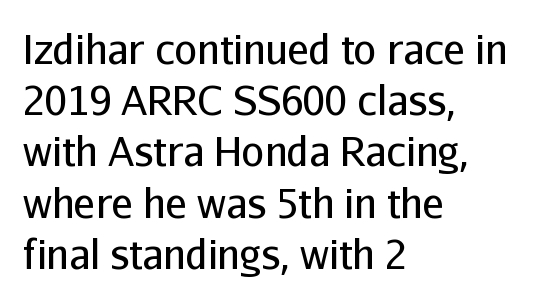
Horizontal alignment here is leftward, the default for most running prose. Evenly set lines give the paragraph a standard silhouette. Plain, unruled lines of type. The axis of the letterforms is exactly vertical.
